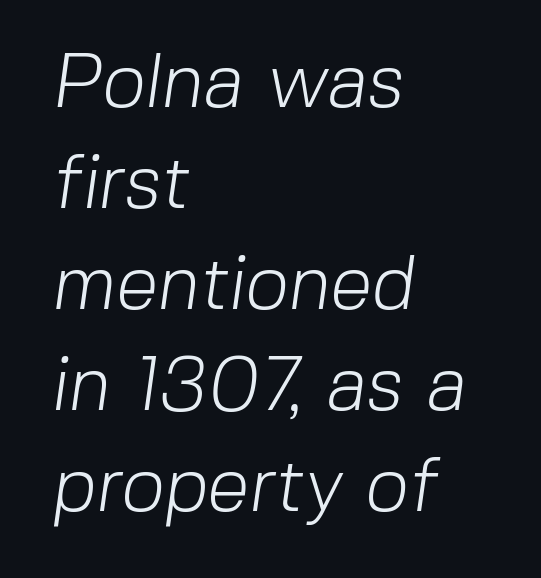
The image shows 76 px light sans-serif type; set left-aligned, normal line spacing (1.33x), normal letter spacing, not underlined; low stroke contrast and a medium x-height.
